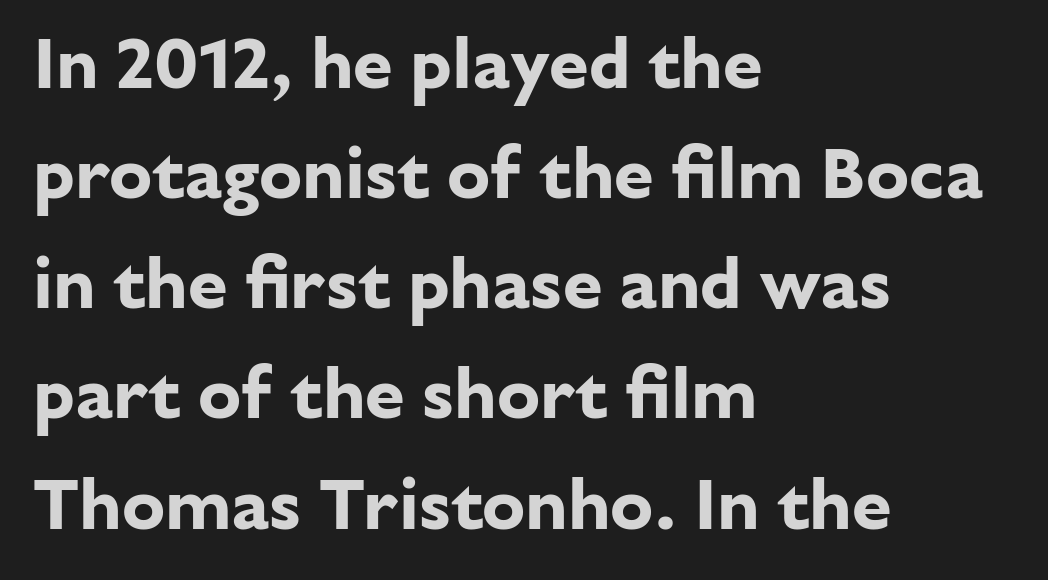
The typesetting leans heavy: a genuine bold. Underlining? Definitely not there. Each letter's strokes conclude bluntly, with no projecting serifs. The rendering uses natural spacing where letterforms have individual widths.
